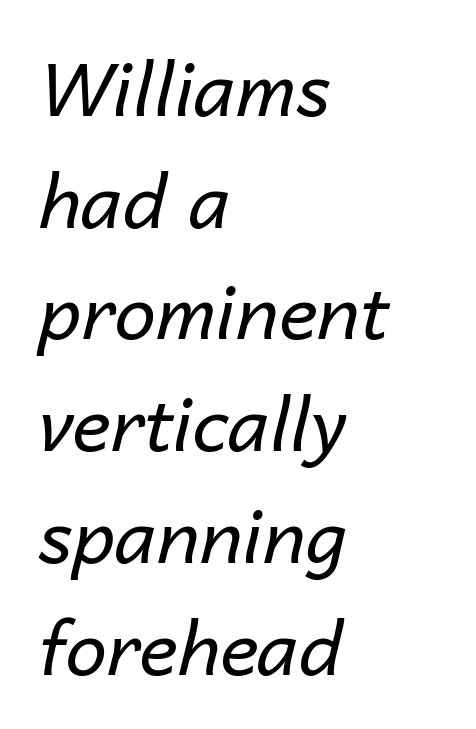
Q: Is the text bold? A: No.
Q: Is the text italic (slanted)? A: Yes, it leans right by about 14 degrees.
Q: Is the text underlined? A: No.
Q: How is the paragraph aligned? A: Left-aligned.
Q: Is the spacing between letters normal or unusually wide? A: Normal.
Q: Is the spacing between lines tight, normal or loose? A: Normal.
Q: Width (condensed, normal, or wide)? A: Normal.
Q: Stroke contrast? A: Low.
Q: x-height? A: Medium.
Q: Monospaced? A: No.
